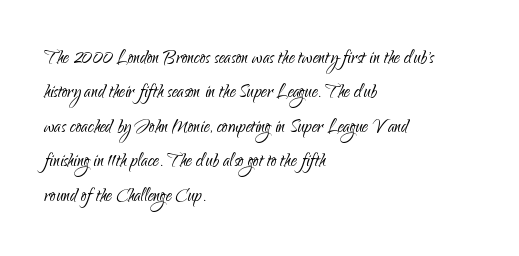
Q: Is the text bold? A: No.
Q: Is the text italic (slanted)? A: Yes.
Q: Is the text underlined? A: No.
Q: How is the paragraph aligned? A: Left-aligned.
Q: Is the spacing between letters normal or unusually wide? A: Normal.
Q: Is the spacing between lines tight, normal or loose? A: Normal.
